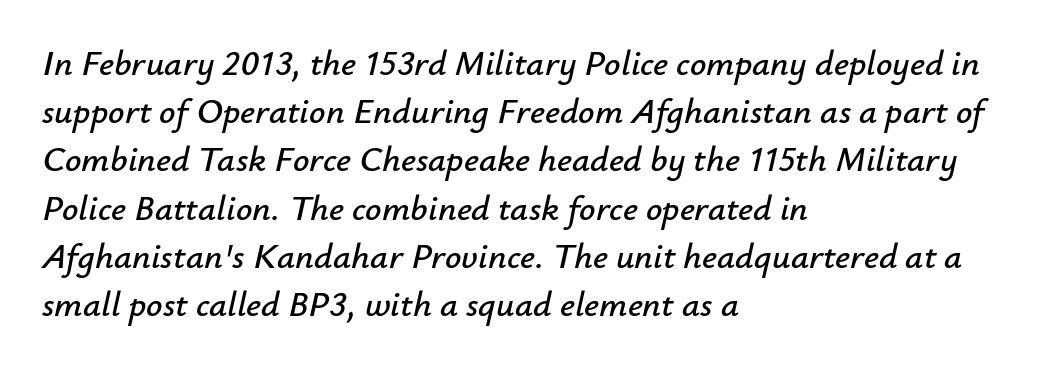
The letters advance in unequal steps, a hallmark of proportional type. This sample uses an oblique cut, with every glyph tilted off the vertical. Does the copy run flush right? No — it runs flush left. A typesetter would call this leading conventional body-copy spacing.
